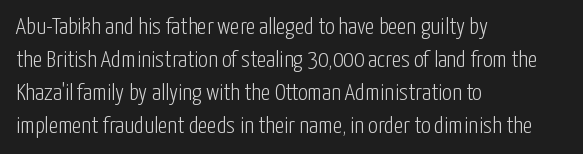
These lines stack with their left ends in a neat column. Letters rest on an invisible, unmarked baseline. The lines sit at an ordinary, default distance from one another. The type sits square on the baseline with zero lean. No letter is thick-stroked: the sample isn't bold. Default kerning and tracking; the words read as compact shapes.
